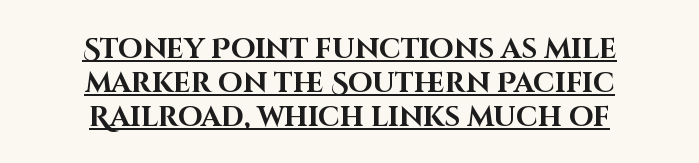
Typographically, this falls in the sans-serif category. Inter-character spacing is left at the font's built-in metrics. The letters stand upright; this is a roman face. A typesetter would call this proportional, since set widths differ per character. Short and long lines alike share a common midpoint. Each line of the rendering has a horizontal stroke beneath the glyphs.
